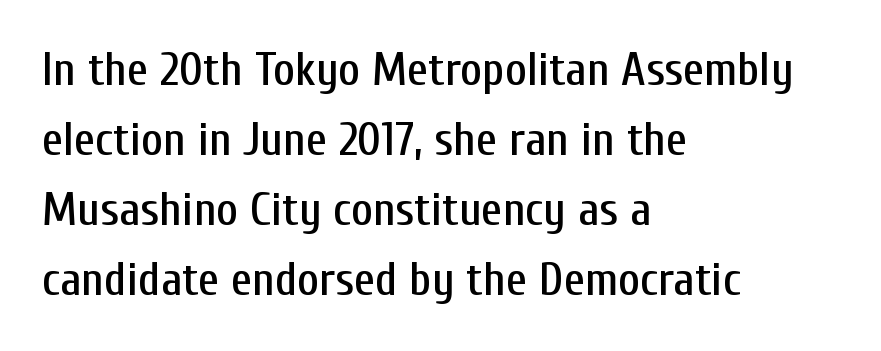
The image shows 47 px condensed sans-serif type, upright; set left-aligned, normal line spacing (1.49x), normal letter spacing, not underlined; low stroke contrast and a medium x-height.
